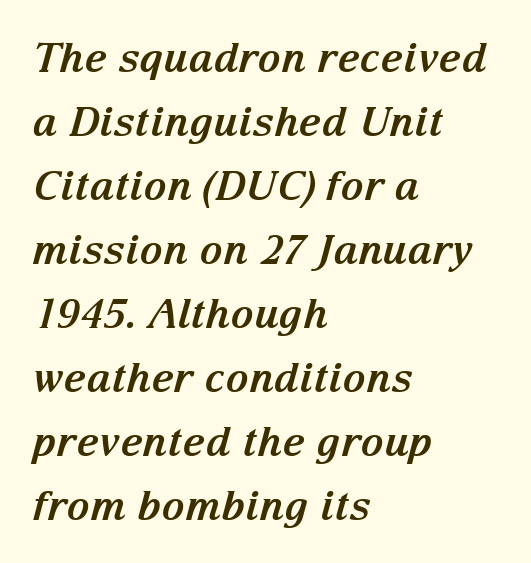
Between one letter and the next there's only the usual sliver of space. Designer's note — italics engaged. Heft: maximum for text — a bold. Left-aligned paragraph, ragged on the right.
